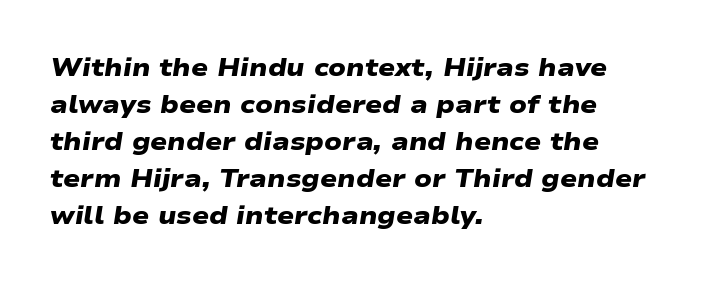
{"bold": "yes", "underline": "no", "align": "left", "line_spacing": "normal", "line_spacing_ratio": 1.48, "letter_spacing": "normal", "letter_spacing_em": 0.0, "glyph_px": 25}
